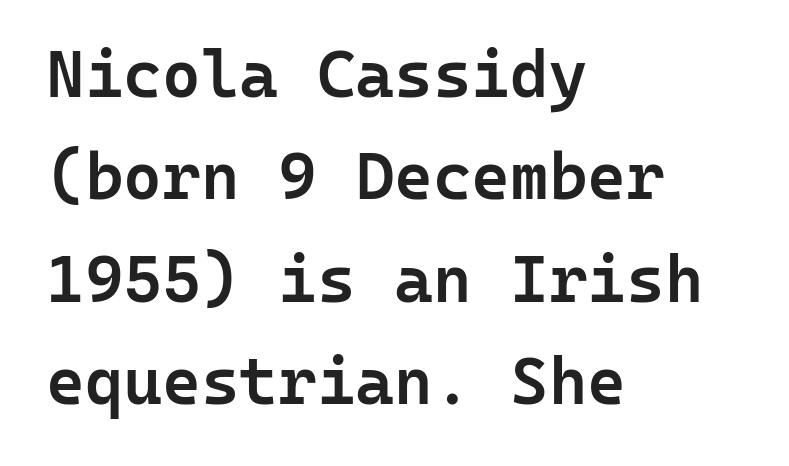
This rendering employs a face without finishing strokes, i.e., a sans-serif. Underlining? Definitely not there. In terms of weight, the rendering is demibold, just under bold. These lines sit exactly where default settings would place them. This sample is left-justified, so line endings fall wherever the words run out.
